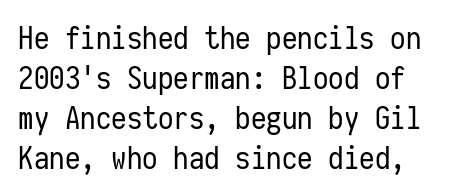
{"serif": "no", "italic": "no", "bold": "no", "weight": "regular", "width": "condensed", "stroke_contrast": "low", "x_height": "medium", "monospaced": "yes", "underline": "no", "line_spacing": "normal", "line_spacing_ratio": 1.29, "letter_spacing": "normal", "letter_spacing_em": 0.0, "glyph_px": 31}
